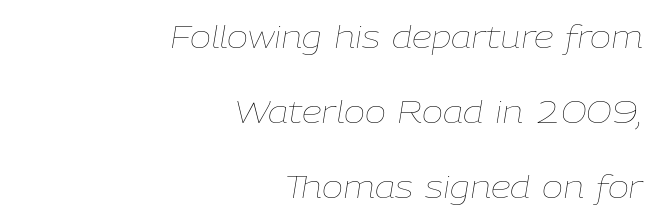
The typesetting does not lean heavy: it is not bold. You could call the tracking neutral — neither tight nor loose. The specimen omits any rule beneath the text block's lines. Each letter keeps its own natural width here, so spacing adapts to shape.
